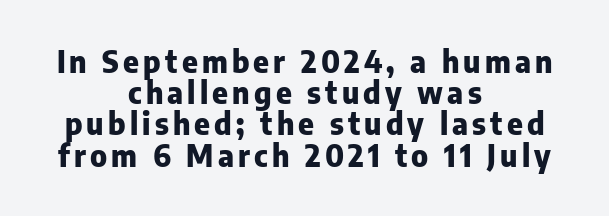
Q: Is the text bold? A: Yes.
Q: Is the text italic (slanted)? A: No, it is upright.
Q: Is the typeface a serif or a sans-serif typeface? A: Sans-serif.
Q: Is the text underlined? A: No.
Q: How is the paragraph aligned? A: Centered.
Q: Is the spacing between lines tight, normal or loose? A: Tight.
Q: Width (condensed, normal, or wide)? A: Normal.
Q: Stroke contrast? A: Low.
Q: x-height? A: Medium.
Q: Monospaced? A: No.
